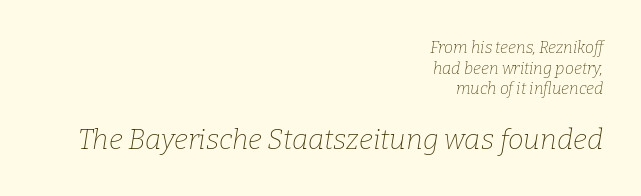
Q: Is the text bold? A: No.
Q: Is the text italic (slanted)? A: Yes, it leans right by about 9 degrees.
Q: Is the typeface a serif or a sans-serif typeface? A: Serif.
Q: Is the text underlined? A: No.
Q: How is the paragraph aligned? A: Right-aligned.
Q: Is the spacing between letters normal or unusually wide? A: Normal.
Q: Is the spacing between lines tight, normal or loose? A: Normal.
Q: Which block of text is set in a larger size, the first (top) or the second (bottom)? A: The second (bottom) one.
Q: Width (condensed, normal, or wide)? A: Normal.
Q: Stroke contrast? A: Low.
Q: x-height? A: Medium.
Q: Monospaced? A: No.
